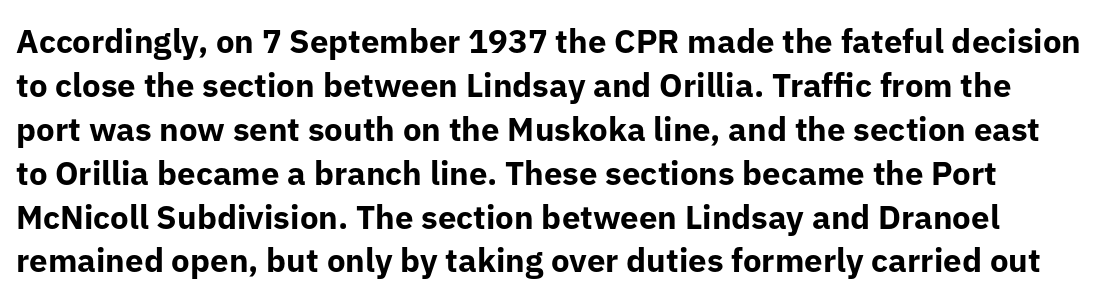
Q: Is the text bold? A: Yes.
Q: Is the text italic (slanted)? A: No, it is upright.
Q: Is the typeface a serif or a sans-serif typeface? A: Sans-serif.
Q: Is the text underlined? A: No.
Q: Is the spacing between letters normal or unusually wide? A: Normal.
Q: Is the spacing between lines tight, normal or loose? A: Normal.
Q: Width (condensed, normal, or wide)? A: Normal.
Q: Stroke contrast? A: Low.
Q: x-height? A: Medium.
Q: Monospaced? A: No.
